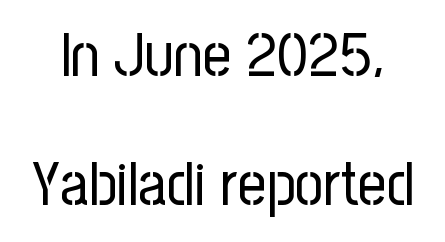
{"serif": "no", "italic": "no", "bold": "no", "weight": "regular", "width": "condensed", "stroke_contrast": "low", "x_height": "medium", "monospaced": "no", "underline": "no", "line_spacing": "loose", "line_spacing_ratio": 2.08, "letter_spacing": "normal", "letter_spacing_em": 0.0, "glyph_px": 62}
